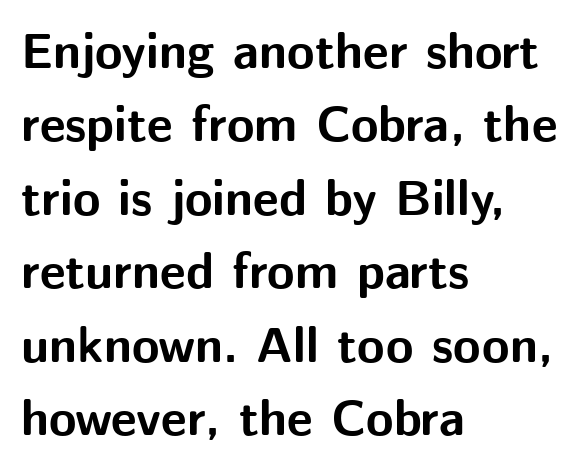
Tracking value appears to be zero — textbook default spacing. Casual observation: everything's shoved over to the left. Tall strokes in this sample are plumb rather than angled. Looks like regular typesetting: each glyph gets only the width it needs. The space between consecutive lines is moderate.
